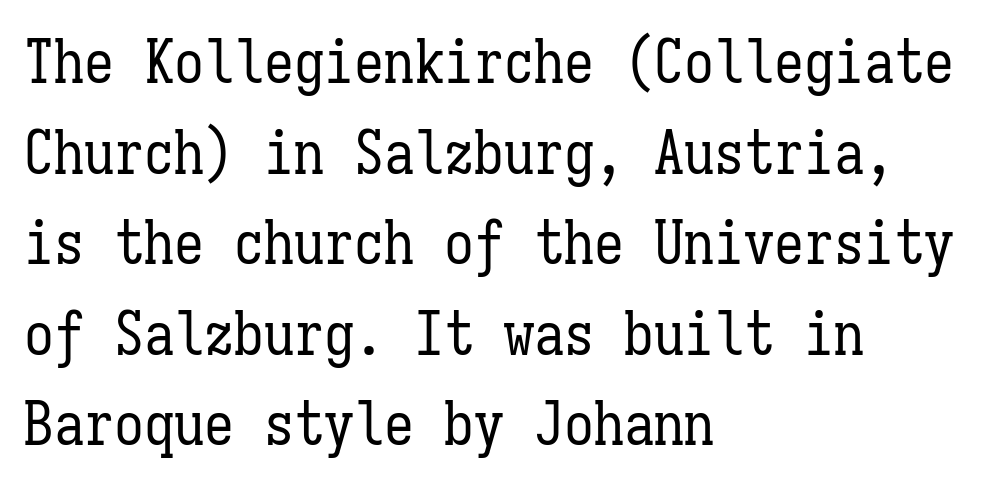
{"italic": "no", "bold": "no", "weight": "regular", "width": "condensed", "stroke_contrast": "low", "x_height": "medium", "monospaced": "yes", "underline": "no", "align": "left", "line_spacing": "normal", "line_spacing_ratio": 1.51, "letter_spacing": "normal", "letter_spacing_em": 0.0, "glyph_px": 60}
